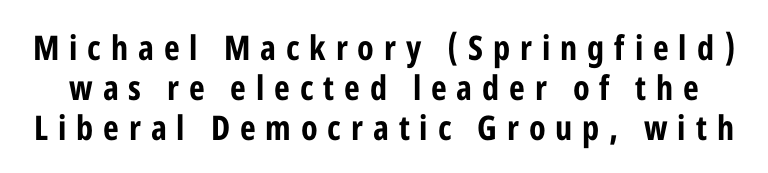
{"serif": "no", "italic": "no", "bold": "yes", "weight": "bold", "width": "condensed", "stroke_contrast": "low", "x_height": "medium", "monospaced": "no", "underline": "no", "line_spacing_ratio": 1.17, "letter_spacing": "wide", "letter_spacing_em": 0.29, "glyph_px": 34}
